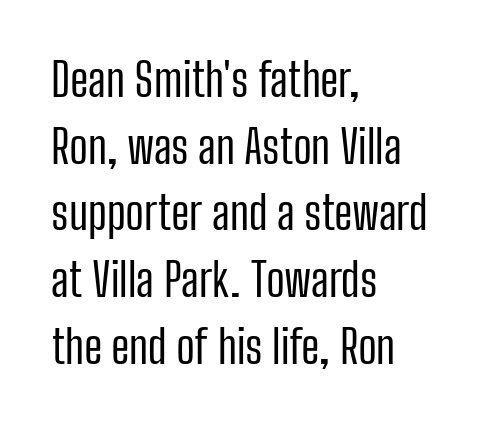
These lines sit exactly where default settings would place them. The face used here is rendered with its standard letterfit. You could not count columns in this text — the font is proportionally spaced. Every character sits straight up, as roman type does. The characters are drawn with everyday or finer stroke widths. Letters rest on an invisible, unmarked baseline.
